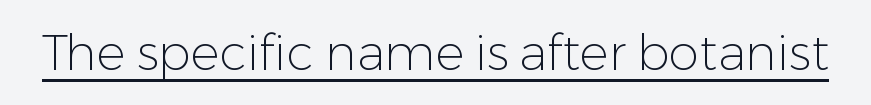
Q: Is the text bold? A: No.
Q: Is the text italic (slanted)? A: No, it is upright.
Q: Is the typeface a serif or a sans-serif typeface? A: Sans-serif.
Q: Is the text underlined? A: Yes.
Q: Is the spacing between letters normal or unusually wide? A: Normal.
Q: Width (condensed, normal, or wide)? A: Normal.
Q: Stroke contrast? A: Low.
Q: x-height? A: Medium.
Q: Monospaced? A: No.
